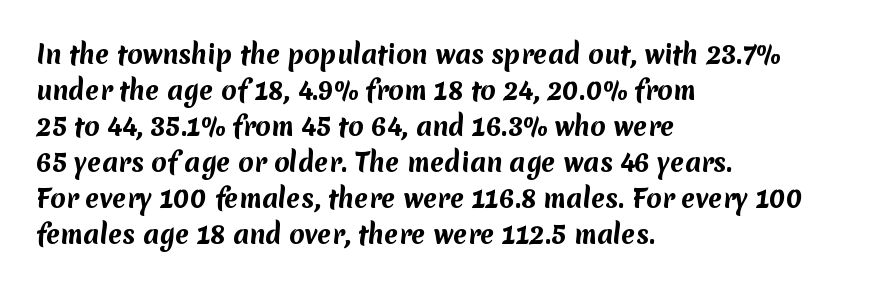
Look at the tracking — it's just the regular setting, nothing added. Honestly, the row spacing looks completely unremarkable. Plain, unruled lines of type. The compositor pushed each line to the left boundary. I'd describe the lettering as bold — thick and assertive.
